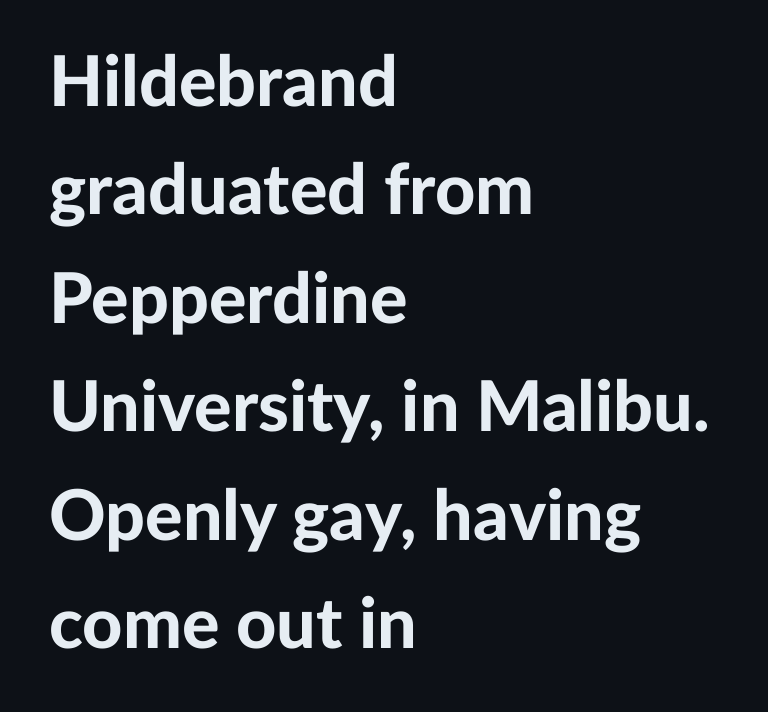
{"serif": "no", "italic": "no", "bold": "yes", "weight": "bold", "width": "normal", "stroke_contrast": "low", "x_height": "medium", "monospaced": "no", "underline": "no", "align": "left", "line_spacing": "normal", "line_spacing_ratio": 1.55, "letter_spacing": "normal", "letter_spacing_em": 0.0, "glyph_px": 70}
